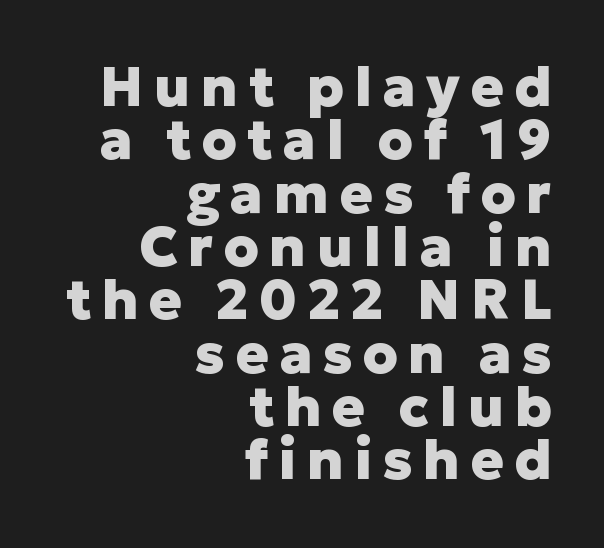
The image shows 55 px heavy sans-serif type, upright; set right-aligned, tight line spacing (0.97x), not underlined; low stroke contrast and a medium x-height.
